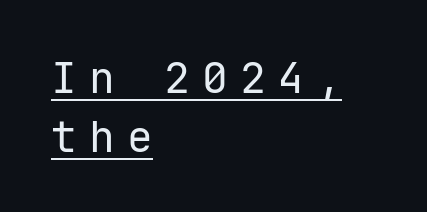
Is this a heavy cut? Hardly; it is regular or lighter. The characters display no serif detailing; their extremities are plain. Does the leading feel generous? No, just average. Nope, not italic — everything's standing straight. Reading down the block, your eye returns to a fixed left position each line. Characters follow at a spacing far wider than the type designer built in.
